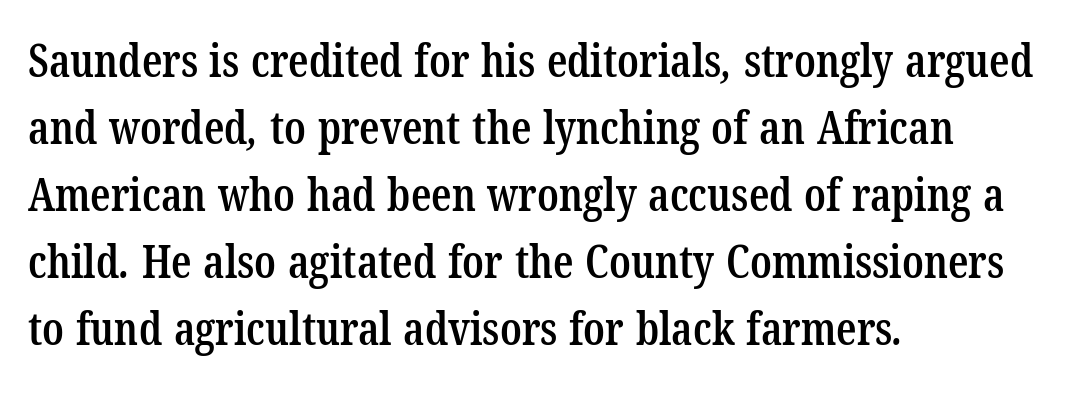
{"serif": "yes", "bold": "semi", "weight": "semibold", "width": "condensed", "stroke_contrast": "low", "x_height": "medium", "monospaced": "no", "underline": "no", "align": "left", "line_spacing": "normal", "line_spacing_ratio": 1.49, "letter_spacing": "normal", "letter_spacing_em": 0.0, "glyph_px": 45}
